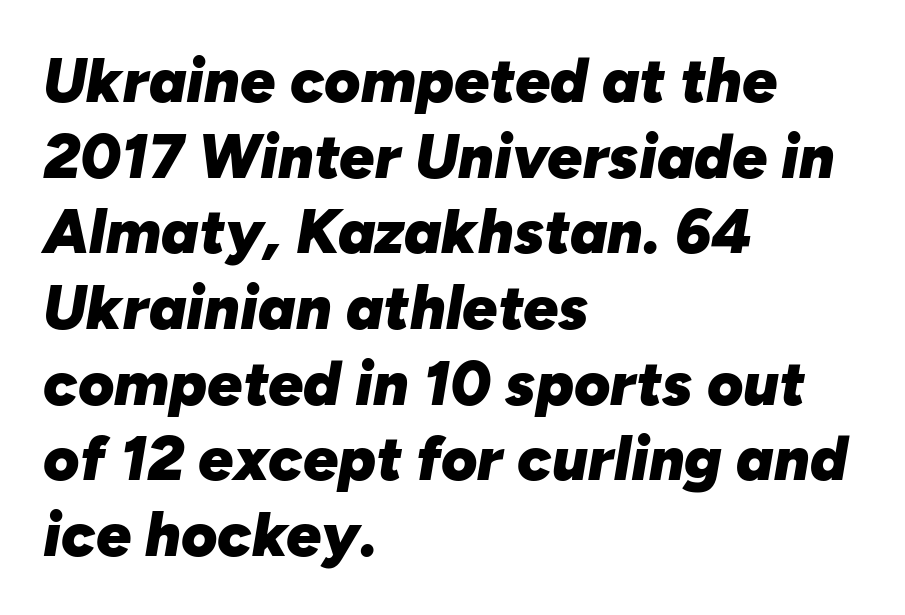
The image shows 62 px heavy type, italic (leaning right); set left-aligned, line spacing 1.22x, normal letter spacing, not underlined; low stroke contrast and a medium x-height.
